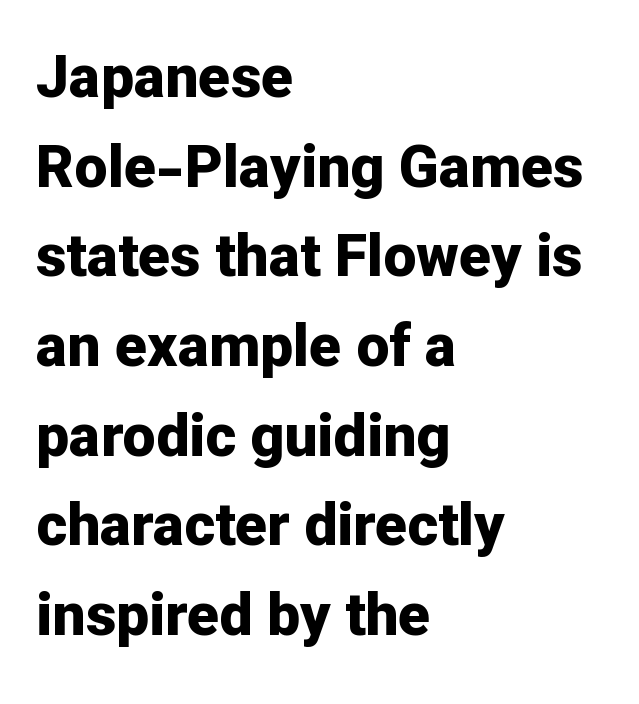
Q: Is the text bold? A: Yes.
Q: Is the text italic (slanted)? A: No, it is upright.
Q: Is the typeface a serif or a sans-serif typeface? A: Sans-serif.
Q: Is the text underlined? A: No.
Q: How is the paragraph aligned? A: Left-aligned.
Q: Is the spacing between letters normal or unusually wide? A: Normal.
Q: Is the spacing between lines tight, normal or loose? A: Normal.
Q: Width (condensed, normal, or wide)? A: Normal.
Q: Stroke contrast? A: Low.
Q: x-height? A: Medium.
Q: Monospaced? A: No.
